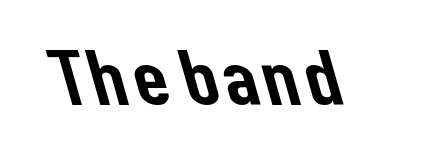
{"serif": "no", "width": "normal", "stroke_contrast": "low", "x_height": "medium", "monospaced": "no", "underline": "no", "letter_spacing": "normal", "letter_spacing_em": 0.0, "glyph_px": 80}
